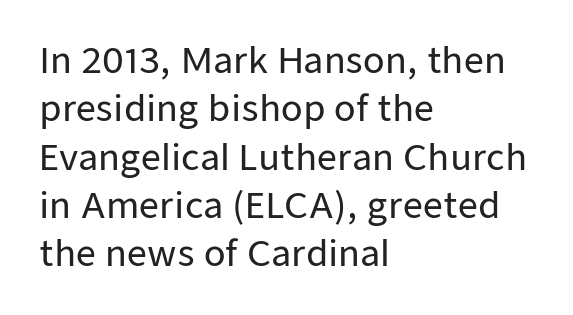
The image shows 35 px sans-serif type, upright; set left-aligned, normal line spacing (1.38x), normal letter spacing, not underlined; low stroke contrast and a medium x-height.
